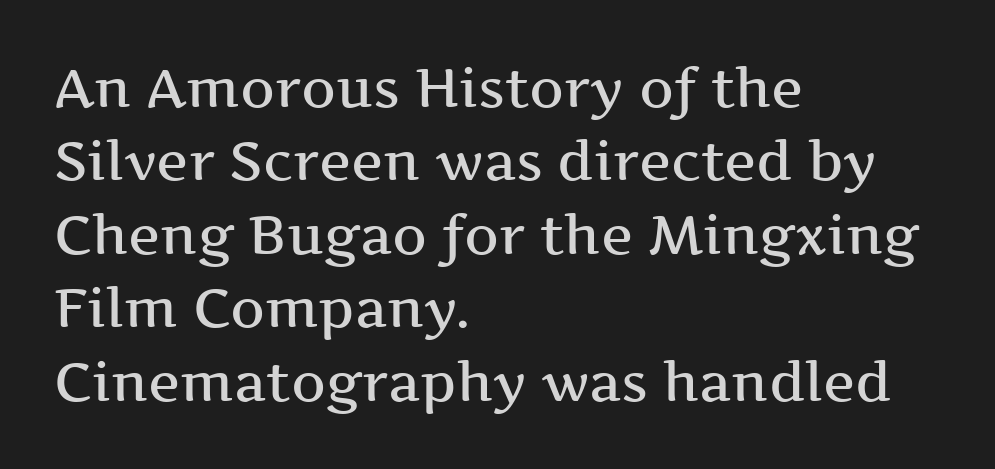
The image shows 54 px semibold, wide serif type, upright; set left-aligned, normal line spacing (1.36x), normal letter spacing, not underlined; medium stroke contrast and a medium x-height.
